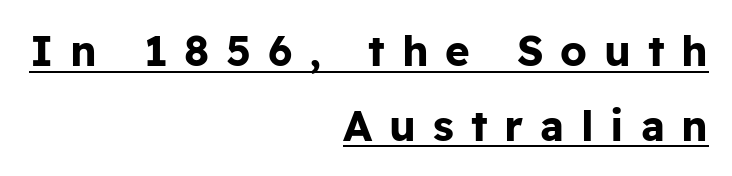
{"serif": "no", "italic": "no", "bold": "yes", "weight": "bold", "width": "normal", "stroke_contrast": "low", "x_height": "medium", "monospaced": "no", "underline": "yes", "align": "right", "line_spacing_ratio": 1.78, "letter_spacing": "wide", "letter_spacing_em": 0.4, "glyph_px": 42}
